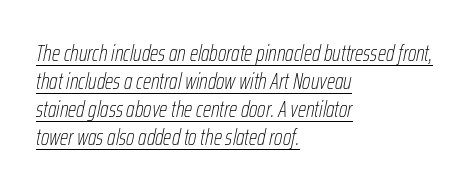
Q: Is the text bold? A: No.
Q: Is the text italic (slanted)? A: Yes, it leans right by about 12 degrees.
Q: Is the text underlined? A: Yes.
Q: How is the paragraph aligned? A: Left-aligned.
Q: Is the spacing between letters normal or unusually wide? A: Normal.
Q: Is the spacing between lines tight, normal or loose? A: Normal.
